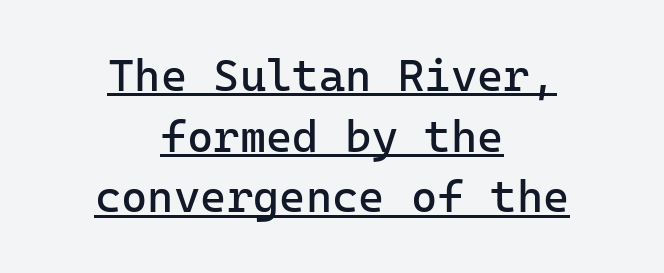
Q: Is the text bold? A: No.
Q: Is the text italic (slanted)? A: No, it is upright.
Q: Is the typeface a serif or a sans-serif typeface? A: Sans-serif.
Q: Is the text underlined? A: Yes.
Q: How is the paragraph aligned? A: Centered.
Q: Is the spacing between letters normal or unusually wide? A: Normal.
Q: Is the spacing between lines tight, normal or loose? A: Normal.
Q: Width (condensed, normal, or wide)? A: Normal.
Q: Stroke contrast? A: Low.
Q: x-height? A: Medium.
Q: Monospaced? A: Yes.
